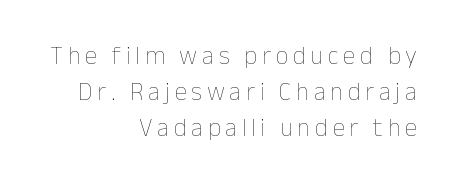
{"italic": "no", "bold": "no", "underline": "no", "align": "right", "line_spacing": "normal", "line_spacing_ratio": 1.45, "glyph_px": 25}
